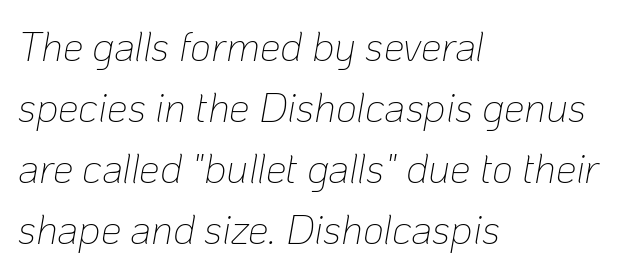
Q: Is the text bold? A: No.
Q: Is the text italic (slanted)? A: Yes, it leans right by about 10 degrees.
Q: Is the text underlined? A: No.
Q: How is the paragraph aligned? A: Left-aligned.
Q: Is the spacing between letters normal or unusually wide? A: Normal.
Q: Is the spacing between lines tight, normal or loose? A: Normal.
Q: Width (condensed, normal, or wide)? A: Normal.
Q: Stroke contrast? A: Low.
Q: x-height? A: Medium.
Q: Monospaced? A: No.
